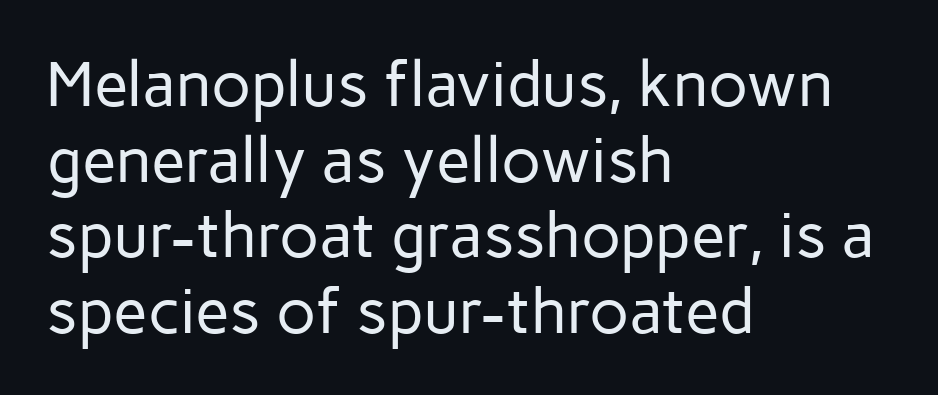
The image shows 63 px regular-weight sans-serif type, upright; set left-aligned, line spacing 1.2x, normal letter spacing, not underlined; low stroke contrast and a medium x-height.
